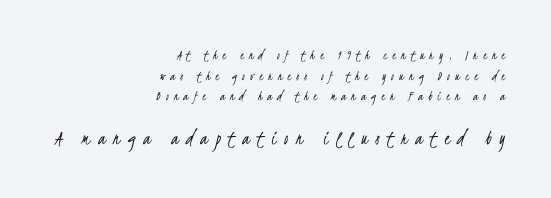
Counters stay open thanks to moderate or lighter strokes. The space beneath each line is pristine and unruled. Right-aligned paragraph, ragged on the left. One glance says typical: line gaps are just what's usual.
